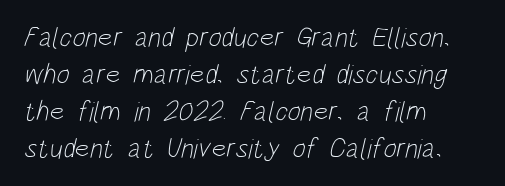
{"serif": "no", "bold": "no", "weight": "light", "width": "condensed", "stroke_contrast": "low", "x_height": "large", "monospaced": "no", "underline": "no", "align": "left", "line_spacing": "normal", "line_spacing_ratio": 1.32, "letter_spacing": "normal", "letter_spacing_em": 0.0, "glyph_px": 28}
